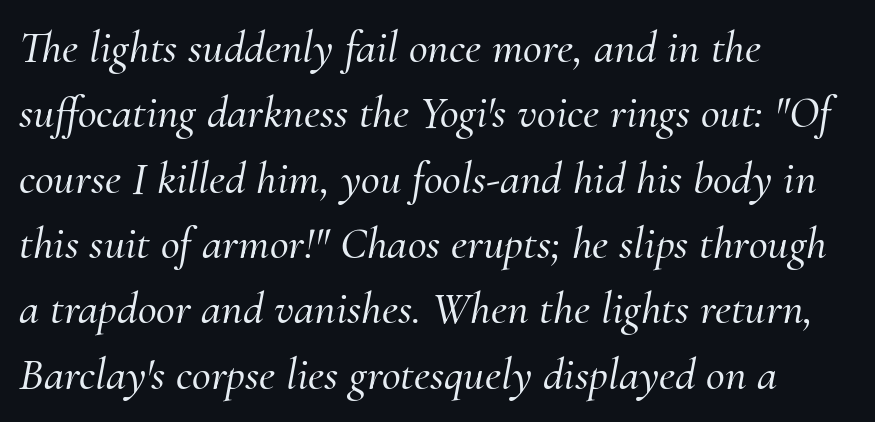
The image shows 46 px serif type, italic (leaning right); set left-aligned, normal line spacing (1.42x), normal letter spacing, not underlined; medium stroke contrast and a small x-height.
